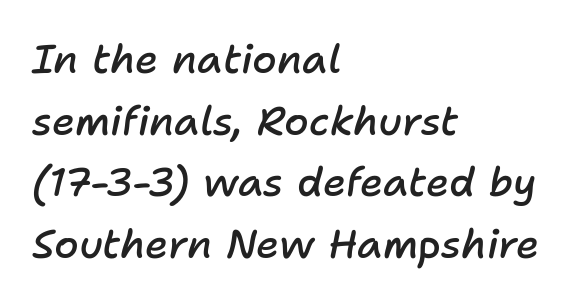
{"italic": "yes", "lean": "right", "slant_degrees": 11, "bold": "semi", "weight": "semibold", "width": "normal", "stroke_contrast": "low", "x_height": "medium", "monospaced": "no", "underline": "no", "align": "left", "line_spacing": "normal", "line_spacing_ratio": 1.54, "letter_spacing": "normal", "letter_spacing_em": 0.0, "glyph_px": 40}
